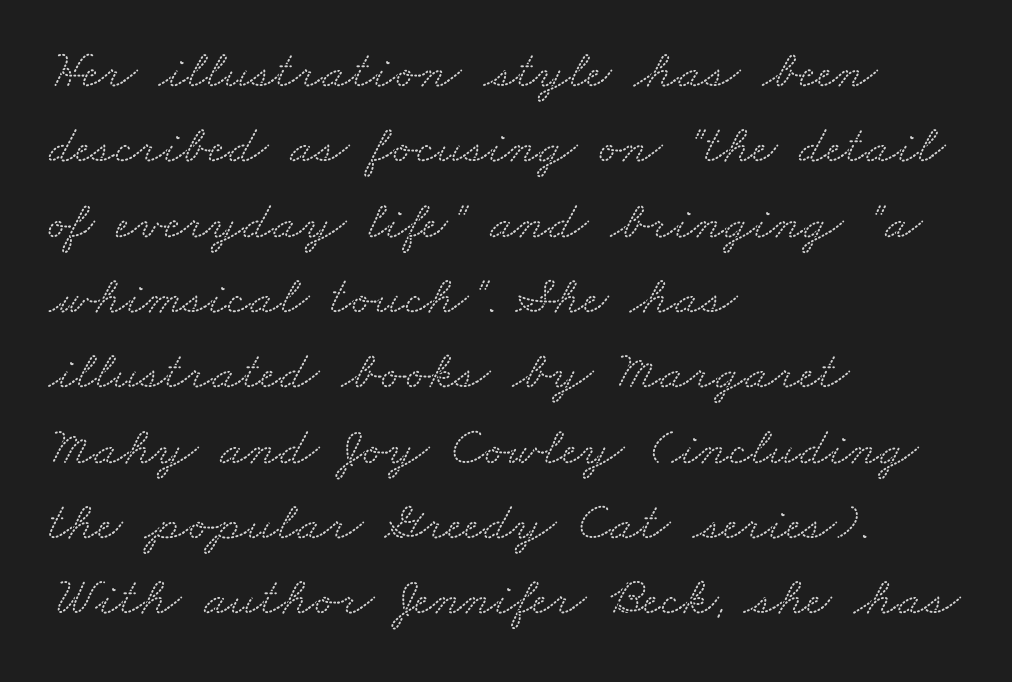
{"serif": "yes", "width": "wide", "stroke_contrast": "low", "x_height": "small", "monospaced": "no", "underline": "no", "align": "left", "line_spacing": "normal", "line_spacing_ratio": 1.37, "letter_spacing": "normal", "letter_spacing_em": 0.0, "glyph_px": 55}
